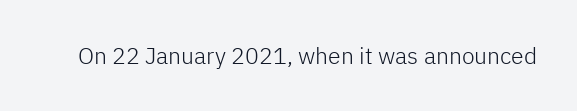
The type is set solid horizontally, with unmodified tracking. Words float on clear page, feet unadorned. A quiet, ordinary-to-light weight characterises the typeface. The type sits square on the baseline with zero lean.
